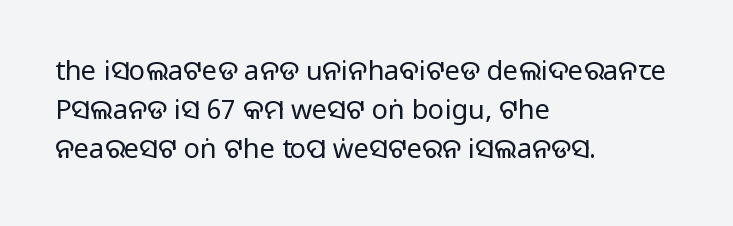
Q: Is the text bold? A: No.
Q: Is the text italic (slanted)? A: No, it is upright.
Q: Is the text underlined? A: No.
Q: How is the paragraph aligned? A: Left-aligned.
Q: Is the spacing between letters normal or unusually wide? A: Normal.
Q: Is the spacing between lines tight, normal or loose? A: Normal.
